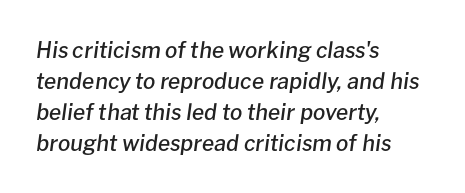
Q: Is the text bold? A: Semi-bold.
Q: Is the text italic (slanted)? A: Yes, it leans right by about 8 degrees.
Q: Is the text underlined? A: No.
Q: How is the paragraph aligned? A: Left-aligned.
Q: Is the spacing between letters normal or unusually wide? A: Normal.
Q: Is the spacing between lines tight, normal or loose? A: Normal.
